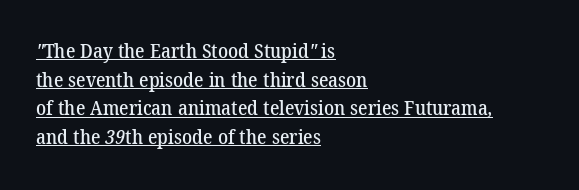
Q: Is the text underlined? A: Yes.
Q: How is the paragraph aligned? A: Left-aligned.
Q: Is the spacing between letters normal or unusually wide? A: Normal.
Q: Is the spacing between lines tight, normal or loose? A: Normal.
